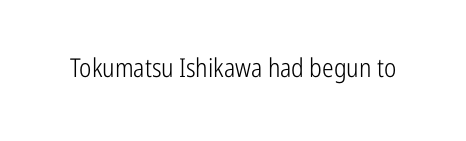
{"italic": "no", "bold": "no", "underline": "no", "letter_spacing": "normal", "letter_spacing_em": 0.0, "glyph_px": 26}
